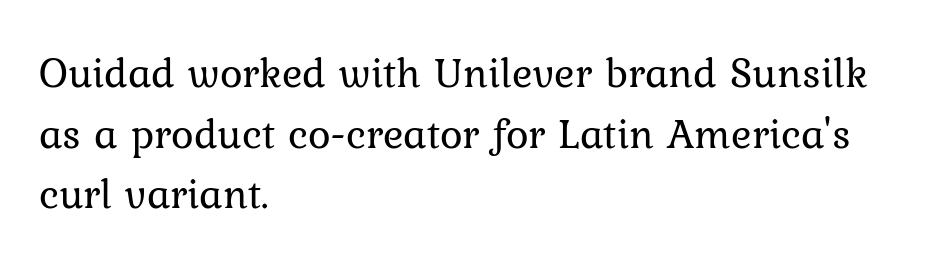
The image shows 43 px regular-weight type, upright; set left-aligned, normal line spacing (1.41x), normal letter spacing, not underlined; low stroke contrast and a medium x-height.
